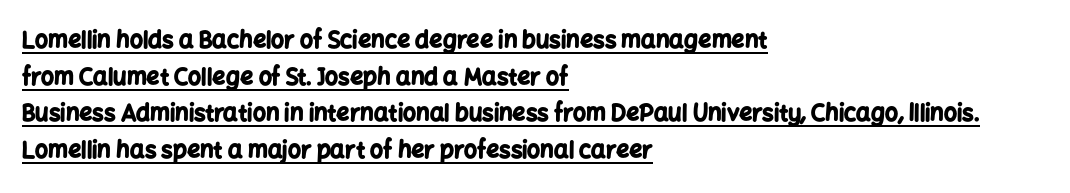
{"italic": "no", "bold": "yes", "underline": "yes", "align": "left", "line_spacing": "normal", "line_spacing_ratio": 1.59, "letter_spacing": "normal", "letter_spacing_em": 0.0, "glyph_px": 23}
